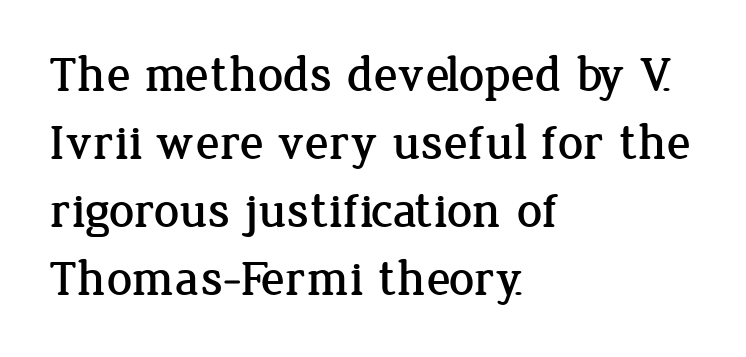
Horizontal alignment here is leftward, the default for most running prose. The lines sit at an ordinary, default distance from one another. A typesetter would label this face a serif. Each letter keeps its own natural width here, so spacing adapts to shape. Spacing between characters is what you'd get straight out of the box.
